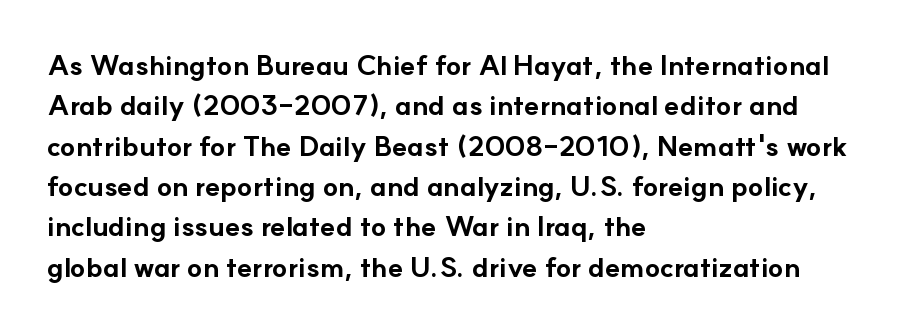
This rendering features lettering with no underline. Nothing sits at the stroke ends, so this counts as sans-serif. Proportional: the letters do not fall into vertical columns. Designer's note — italics off, roman on. The line-height multiplier appears to be the usual default. The text block is weighted toward the left margin, trailing off unevenly rightward.
